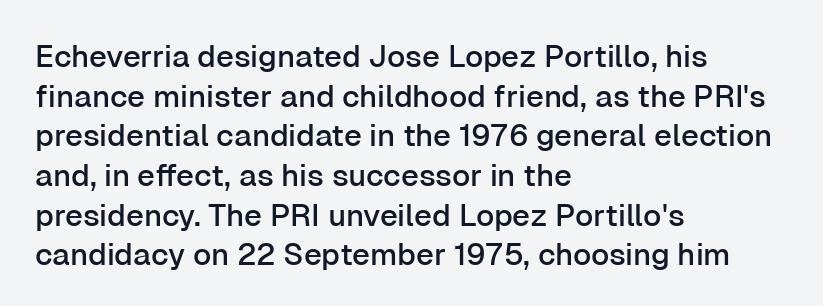
The image shows 31 px sans-serif type, upright; set left-aligned, normal line spacing (1.28x), normal letter spacing, not underlined; low stroke contrast and a medium x-height.
